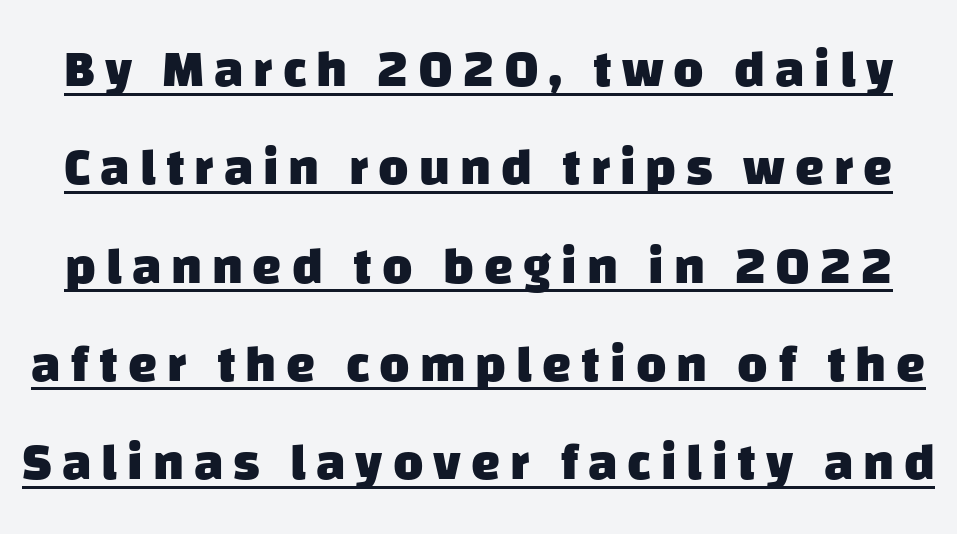
The image shows 52 px heavy sans-serif type; set line spacing 1.89x, underlined; low stroke contrast and a large x-height.
